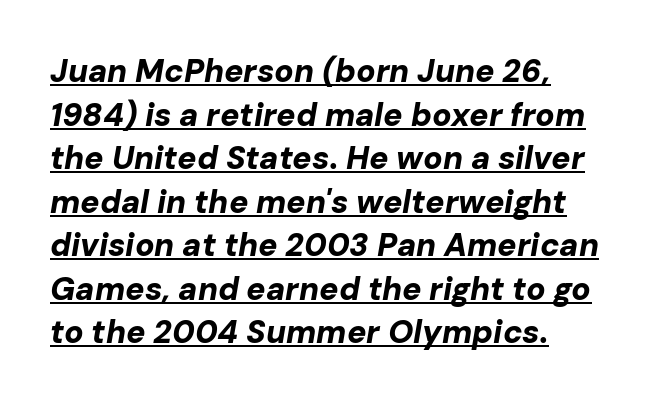
Q: Is the text bold? A: Yes.
Q: Is the text italic (slanted)? A: Yes, it leans right by about 10 degrees.
Q: Is the text underlined? A: Yes.
Q: How is the paragraph aligned? A: Left-aligned.
Q: Is the spacing between letters normal or unusually wide? A: Normal.
Q: Is the spacing between lines tight, normal or loose? A: Normal.
Q: Width (condensed, normal, or wide)? A: Normal.
Q: Stroke contrast? A: Low.
Q: x-height? A: Medium.
Q: Monospaced? A: No.
